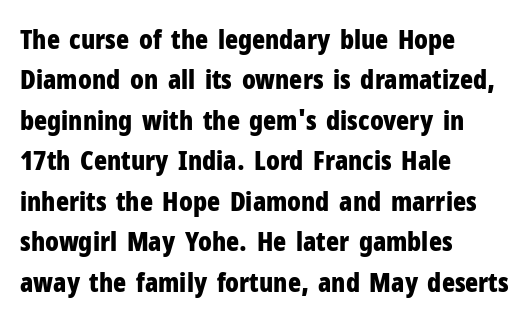
The image shows 27 px bold type, upright; set left-aligned, normal line spacing (1.5x), normal letter spacing, not underlined.
